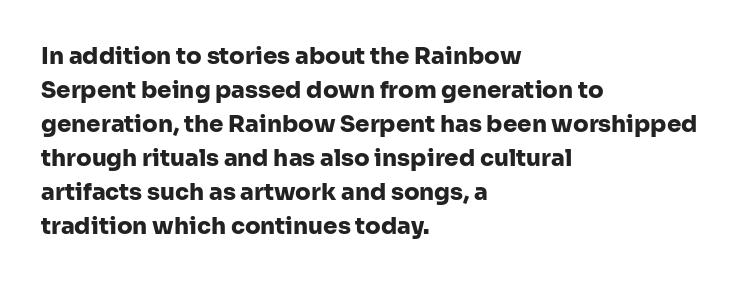
The image shows 23 px bold type, upright; set left-aligned, normal line spacing (1.48x), normal letter spacing, not underlined.
